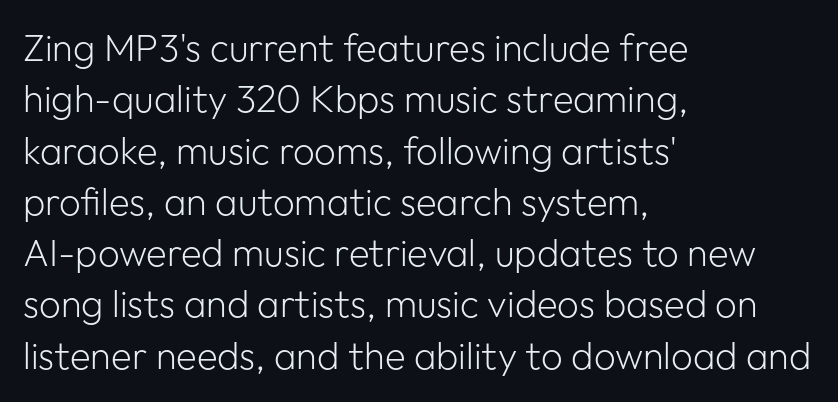
Examine the stroke ends and you'll find no serifs. The typography opts for an upright posture over an oblique one. Stroke mass is kept to a normal reading level or below. Plain, unruled lines of type.
